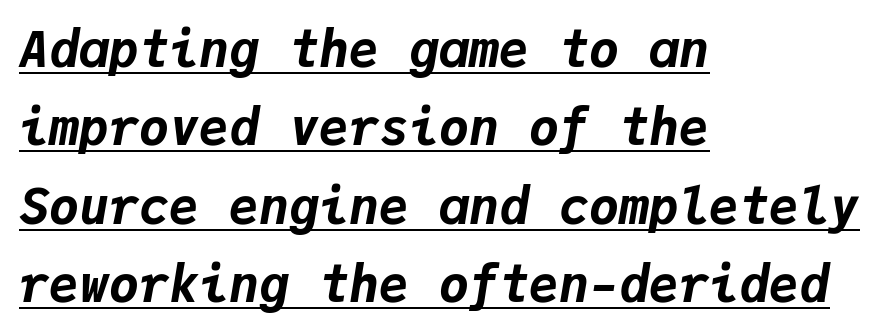
The image shows 50 px bold type, italic (leaning right), monospaced; set left-aligned, normal line spacing (1.57x), normal letter spacing, underlined; low stroke contrast and a medium x-height.
